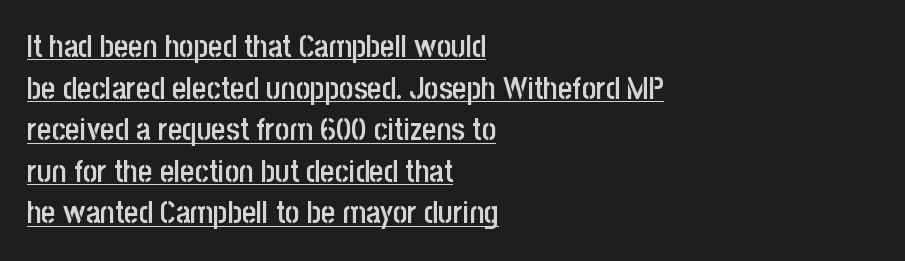
The image shows 31 px semibold, condensed sans-serif type, upright; set left-aligned, normal line spacing (1.34x), normal letter spacing, underlined; low stroke contrast and a large x-height.
